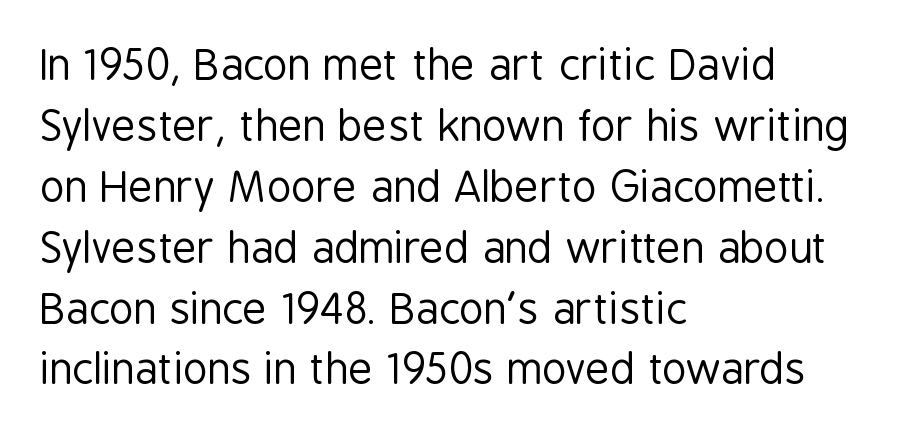
The image shows 42 px regular-weight, condensed sans-serif type, upright; set left-aligned, normal line spacing (1.45x), normal letter spacing, not underlined; low stroke contrast and a medium x-height.
